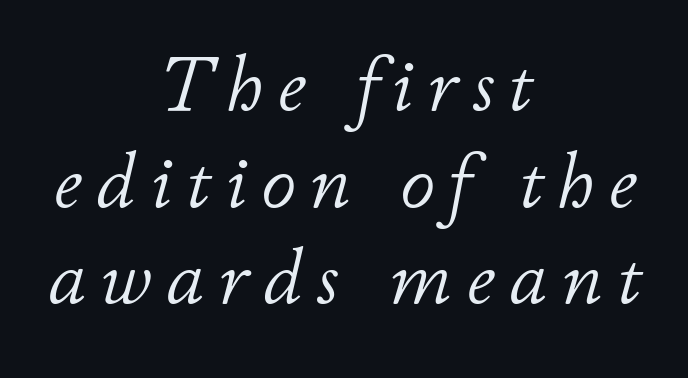
{"italic": "yes", "lean": "right", "slant_degrees": 11, "bold": "no", "weight": "light", "width": "normal", "stroke_contrast": "low", "x_height": "small", "monospaced": "no", "underline": "no", "align": "center", "line_spacing_ratio": 1.24, "glyph_px": 78}
